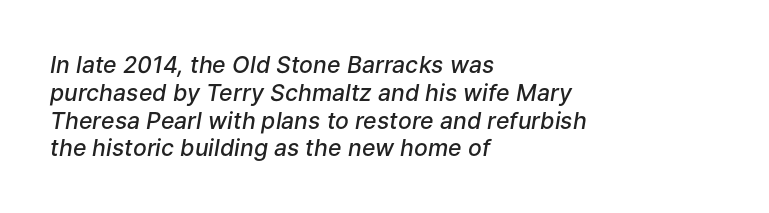
The image shows 23 px text type, italic (leaning right); set left-aligned, line spacing 1.21x, normal letter spacing, not underlined.
